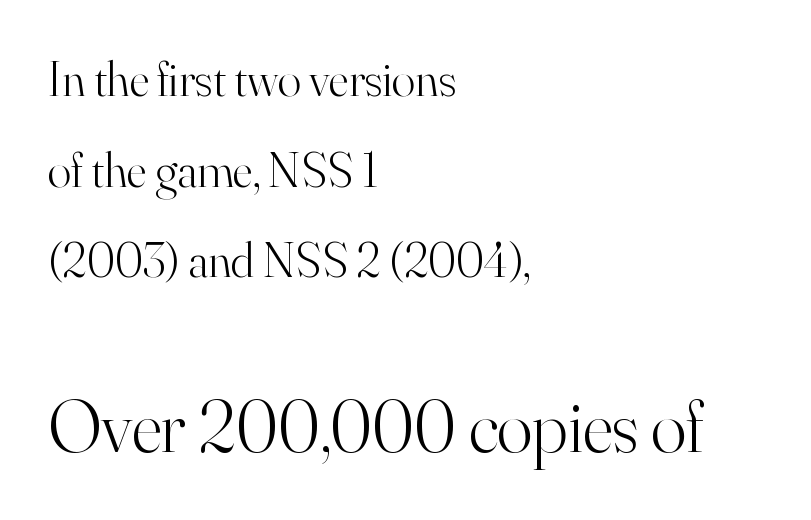
{"serif": "yes", "italic": "no", "bold": "no", "weight": "light", "width": "normal", "stroke_contrast": "high", "x_height": "small", "monospaced": "no", "underline": "no", "align": "left", "line_spacing_ratio": 1.85, "letter_spacing": "normal", "letter_spacing_em": 0.0, "larger_block": "second", "size_ratio": 1.51, "glyph_px": 74}
